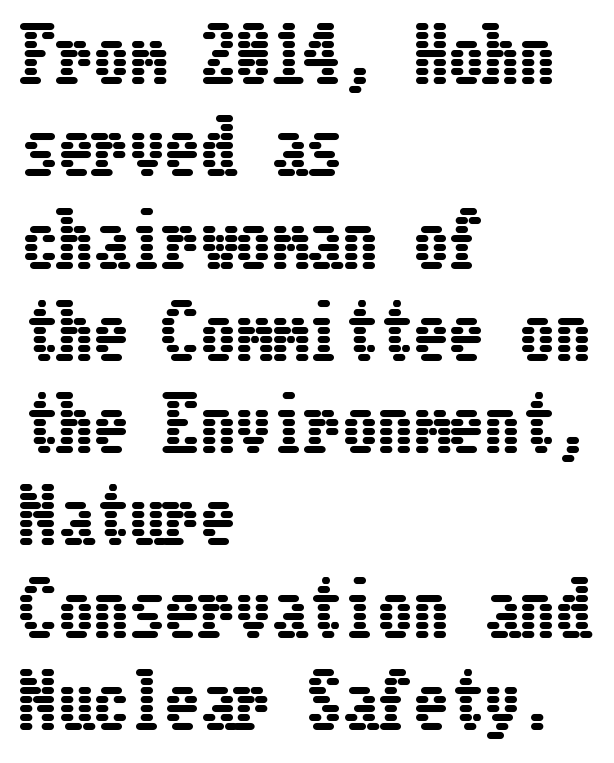
Italic: no, the glyphs are upright roman. Inter-character spacing is left at the font's built-in metrics. Anything drawn beneath the words? Only blank space. Does the leading feel generous? No, just average. Visually the block forms a straight wall on the left and a jagged coastline on the right.
